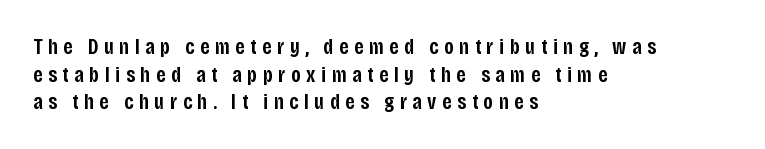
{"italic": "no", "bold": "semi", "underline": "no", "align": "left", "line_spacing": "normal", "line_spacing_ratio": 1.26, "letter_spacing": "wide", "letter_spacing_em": 0.25, "glyph_px": 22}
